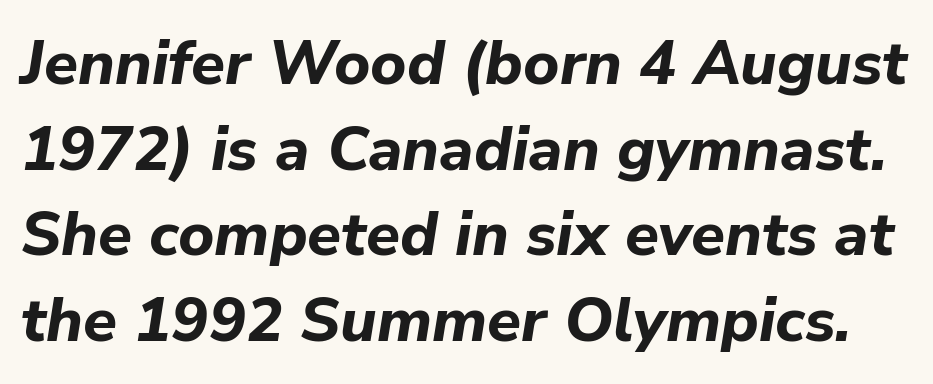
The image shows 62 px bold type, italic (leaning right); set normal line spacing (1.38x), normal letter spacing, not underlined; low stroke contrast and a medium x-height.
